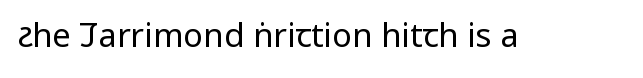
Q: Is the text bold? A: No.
Q: Is the text italic (slanted)? A: No, it is upright.
Q: Is the typeface a serif or a sans-serif typeface? A: Sans-serif.
Q: Is the text underlined? A: No.
Q: Is the spacing between letters normal or unusually wide? A: Normal.
Q: Width (condensed, normal, or wide)? A: Condensed.
Q: Stroke contrast? A: Low.
Q: x-height? A: Large.
Q: Monospaced? A: No.
